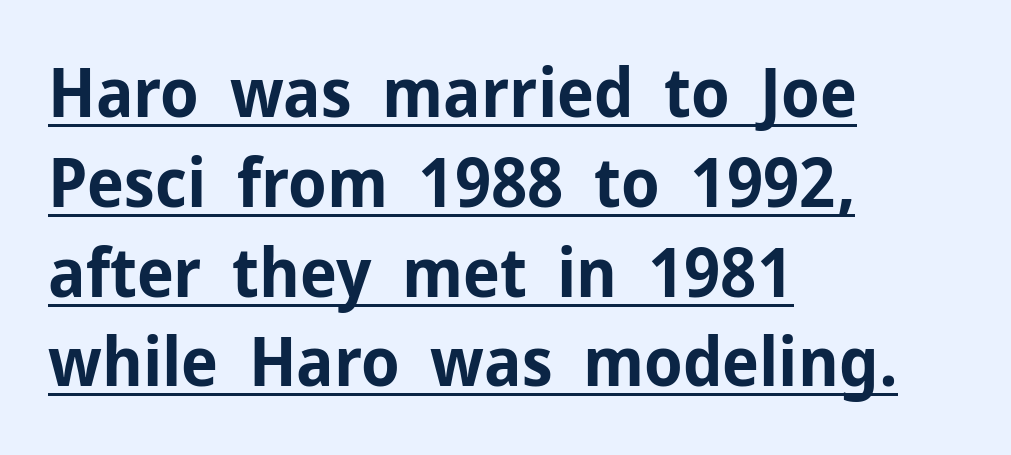
{"serif": "no", "italic": "no", "bold": "yes", "weight": "bold", "width": "normal", "stroke_contrast": "low", "x_height": "medium", "monospaced": "no", "underline": "yes", "align": "left", "line_spacing": "normal", "line_spacing_ratio": 1.32, "letter_spacing": "normal", "letter_spacing_em": 0.0, "glyph_px": 68}
